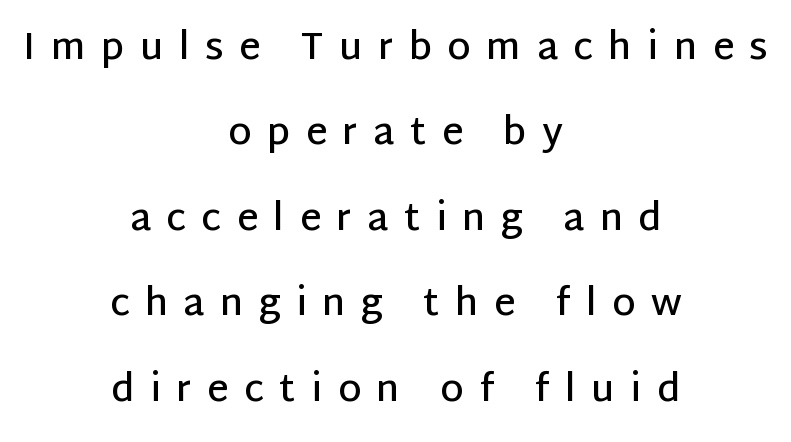
The image shows 37 px semibold sans-serif type, upright; set centered, loose line spacing (2.31x), unusually wide letter spacing (+0.42 em), not underlined; low stroke contrast and a large x-height.
